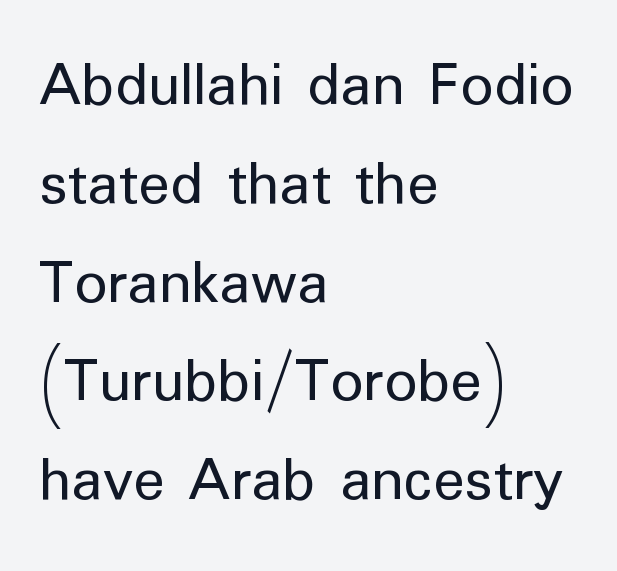
Q: Is the text bold? A: No.
Q: Is the text italic (slanted)? A: No, it is upright.
Q: Is the typeface a serif or a sans-serif typeface? A: Sans-serif.
Q: Is the text underlined? A: No.
Q: How is the paragraph aligned? A: Left-aligned.
Q: Is the spacing between letters normal or unusually wide? A: Normal.
Q: Is the spacing between lines tight, normal or loose? A: Normal.
Q: Width (condensed, normal, or wide)? A: Normal.
Q: Stroke contrast? A: Low.
Q: x-height? A: Medium.
Q: Monospaced? A: No.
